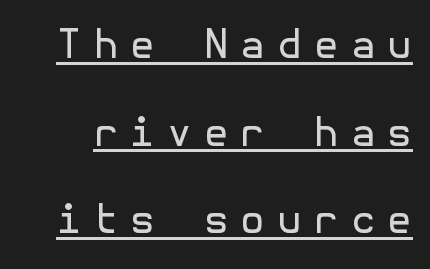
The image shows 40 px regular-weight sans-serif type, upright; set loose line spacing (2.19x), unusually wide letter spacing (+0.3 em), underlined; a medium x-height.
